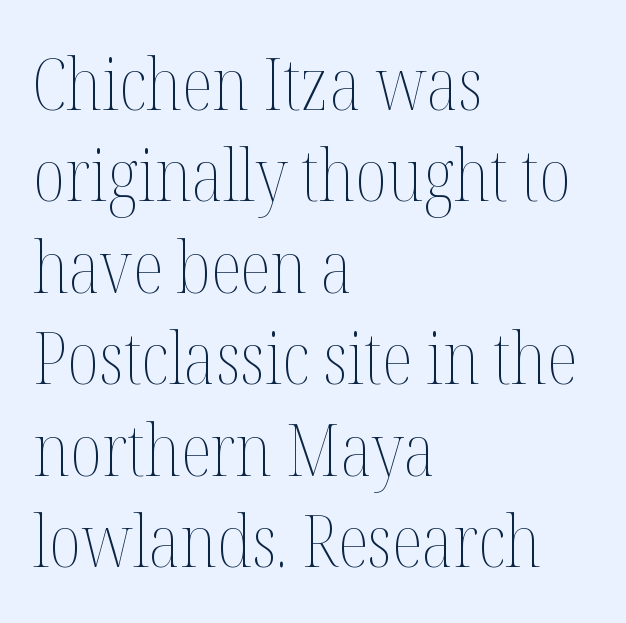
The image shows 72 px thin, condensed type, upright; set left-aligned, normal line spacing (1.27x), normal letter spacing, not underlined; medium stroke contrast and a medium x-height.
